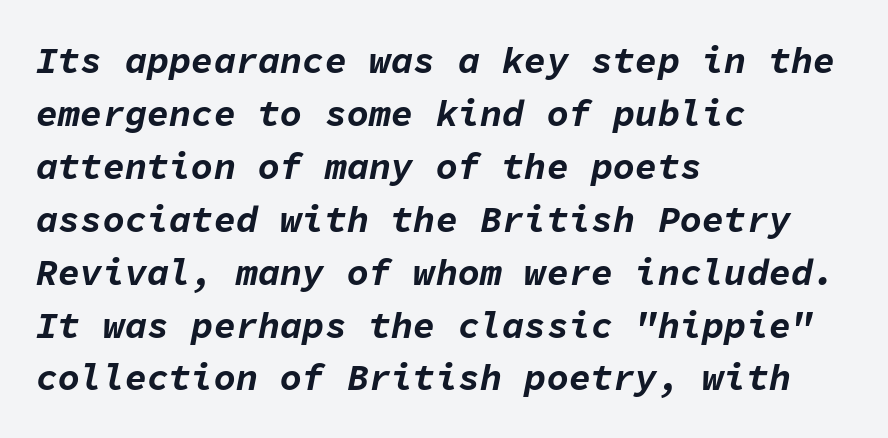
{"italic": "yes", "lean": "right", "slant_degrees": 11, "bold": "yes", "weight": "bold", "width": "normal", "stroke_contrast": "low", "x_height": "medium", "monospaced": "yes", "underline": "no", "align": "left", "line_spacing": "normal", "line_spacing_ratio": 1.43, "letter_spacing": "normal", "letter_spacing_em": 0.0, "glyph_px": 37}
